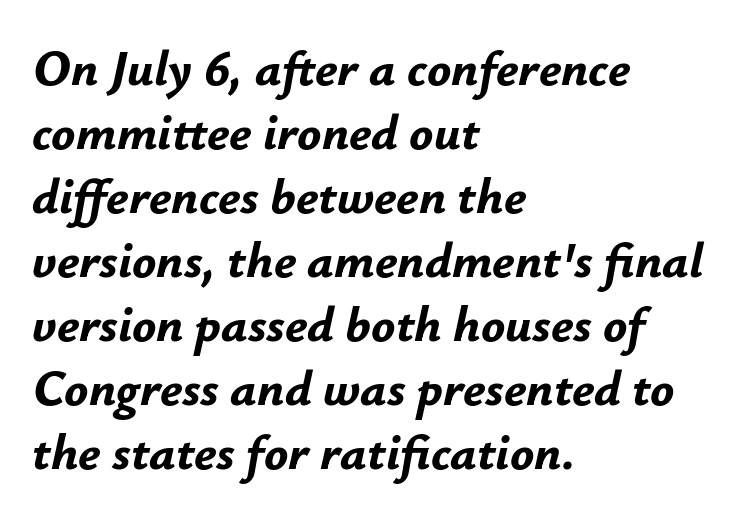
Its strokes are broad and dark, the hallmark of bold type. Spacing between characters is what you'd get straight out of the box. Do the characters align in a grid? No, the font is proportional. The letters are slanted; this is an italic face.
